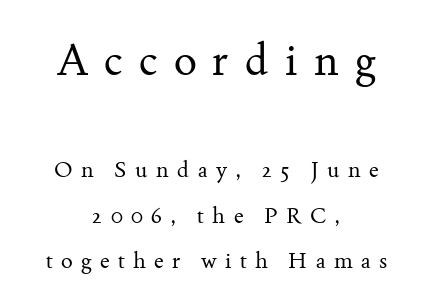
Q: Is the text bold? A: No.
Q: Is the text italic (slanted)? A: No, it is upright.
Q: Is the typeface a serif or a sans-serif typeface? A: Serif.
Q: Is the text underlined? A: No.
Q: How is the paragraph aligned? A: Centered.
Q: Is the spacing between letters normal or unusually wide? A: Unusually wide.
Q: Is the spacing between lines tight, normal or loose? A: Loose.
Q: Which block of text is set in a larger size, the first (top) or the second (bottom)? A: The first (top) one.
Q: Width (condensed, normal, or wide)? A: Normal.
Q: Stroke contrast? A: Medium.
Q: x-height? A: Small.
Q: Monospaced? A: No.
